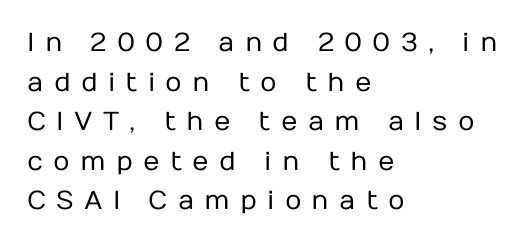
The image shows 26 px text type, upright; set left-aligned, normal line spacing (1.52x), unusually wide letter spacing (+0.39 em), not underlined.
